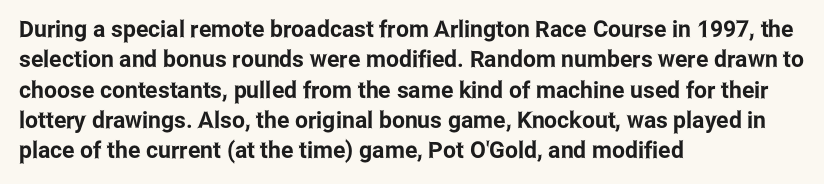
{"italic": "no", "underline": "no", "align": "left", "line_spacing": "normal", "line_spacing_ratio": 1.32, "letter_spacing": "normal", "letter_spacing_em": 0.0, "glyph_px": 23}
